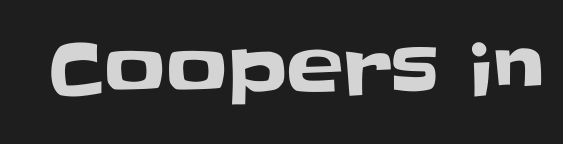
{"serif": "no", "italic": "no", "width": "normal", "stroke_contrast": "low", "x_height": "large", "monospaced": "no", "underline": "no", "letter_spacing": "normal", "letter_spacing_em": 0.0, "glyph_px": 76}
